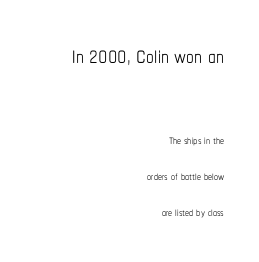
The image shows 31 px thin, condensed type, upright; set right-aligned, loose line spacing (2.24x), normal letter spacing, not underlined; the first (top) block is 1.94x larger; low stroke contrast and a medium x-height.
